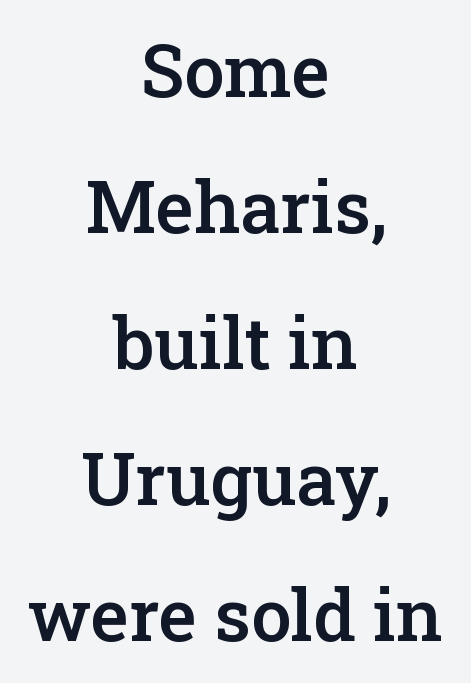
Q: Is the text bold? A: Semi-bold.
Q: Is the text italic (slanted)? A: No, it is upright.
Q: Is the typeface a serif or a sans-serif typeface? A: Serif.
Q: Is the text underlined? A: No.
Q: How is the paragraph aligned? A: Centered.
Q: Is the spacing between letters normal or unusually wide? A: Normal.
Q: Width (condensed, normal, or wide)? A: Normal.
Q: Stroke contrast? A: Low.
Q: x-height? A: Medium.
Q: Monospaced? A: No.
